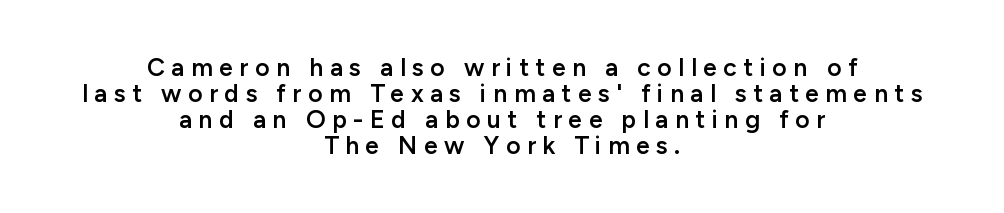
{"italic": "no", "bold": "semi", "underline": "no", "align": "center", "line_spacing": "tight", "line_spacing_ratio": 1.04, "letter_spacing": "wide", "letter_spacing_em": 0.26, "glyph_px": 25}
